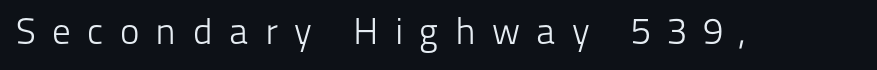
Q: Is the text bold? A: No.
Q: Is the text italic (slanted)? A: No, it is upright.
Q: Is the typeface a serif or a sans-serif typeface? A: Sans-serif.
Q: Is the text underlined? A: No.
Q: Is the spacing between letters normal or unusually wide? A: Unusually wide.
Q: Width (condensed, normal, or wide)? A: Normal.
Q: Stroke contrast? A: Low.
Q: x-height? A: Medium.
Q: Monospaced? A: No.
